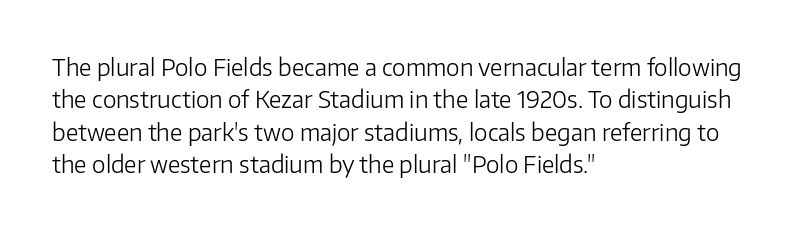
Q: Is the text bold? A: No.
Q: Is the text italic (slanted)? A: No, it is upright.
Q: Is the text underlined? A: No.
Q: How is the paragraph aligned? A: Left-aligned.
Q: Is the spacing between letters normal or unusually wide? A: Normal.
Q: Is the spacing between lines tight, normal or loose? A: Normal.
